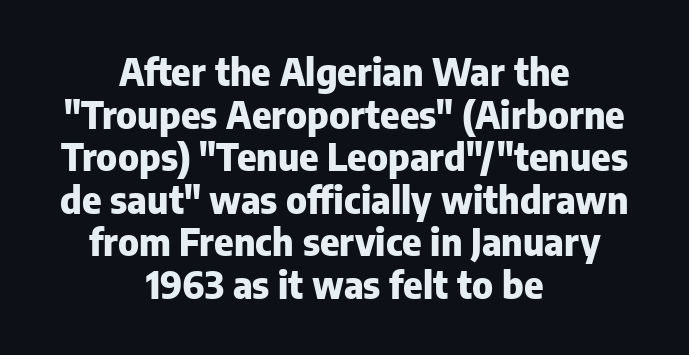
Nope, no serifs anywhere on these letters. A typesetter would call this zero additional tracking. Heavy, bold letterforms. The specimen reads as upright at a glance. Has an underline been added? It has not.
